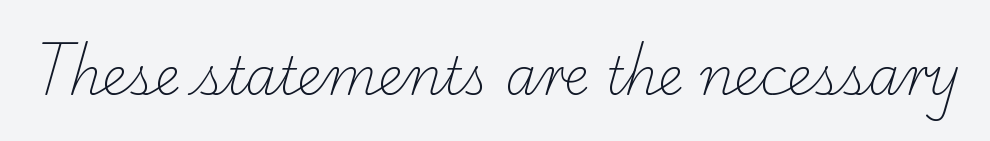
Q: Is the text bold? A: No.
Q: Is the typeface a serif or a sans-serif typeface? A: Serif.
Q: Is the text underlined? A: No.
Q: Is the spacing between letters normal or unusually wide? A: Normal.
Q: Width (condensed, normal, or wide)? A: Normal.
Q: Stroke contrast? A: Low.
Q: x-height? A: Small.
Q: Monospaced? A: No.
